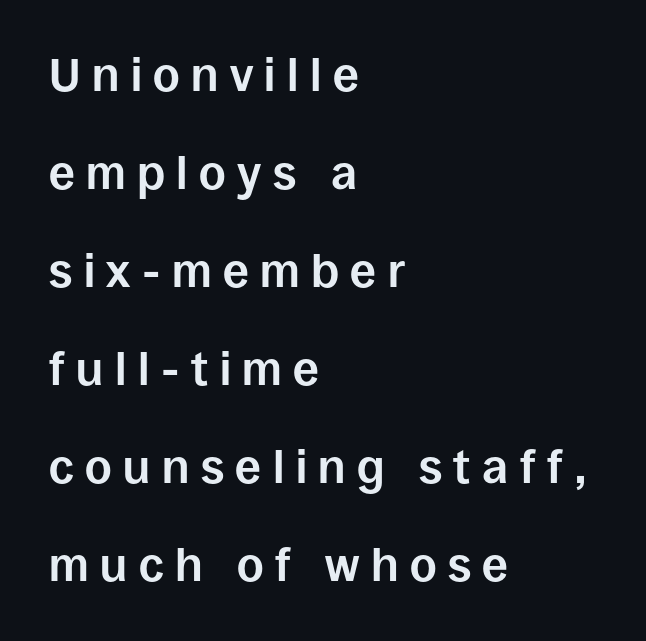
Q: Is the text bold? A: Yes.
Q: Is the text italic (slanted)? A: No, it is upright.
Q: Is the typeface a serif or a sans-serif typeface? A: Sans-serif.
Q: Is the text underlined? A: No.
Q: How is the paragraph aligned? A: Left-aligned.
Q: Is the spacing between letters normal or unusually wide? A: Unusually wide.
Q: Is the spacing between lines tight, normal or loose? A: Loose.
Q: Width (condensed, normal, or wide)? A: Normal.
Q: Stroke contrast? A: Low.
Q: x-height? A: Large.
Q: Monospaced? A: No.
